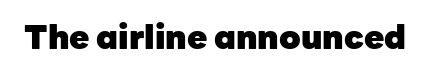
Q: Is the text bold? A: Yes.
Q: Is the text italic (slanted)? A: No, it is upright.
Q: Is the typeface a serif or a sans-serif typeface? A: Sans-serif.
Q: Is the text underlined? A: No.
Q: Is the spacing between letters normal or unusually wide? A: Normal.
Q: Width (condensed, normal, or wide)? A: Normal.
Q: Stroke contrast? A: Low.
Q: x-height? A: Medium.
Q: Monospaced? A: No.
